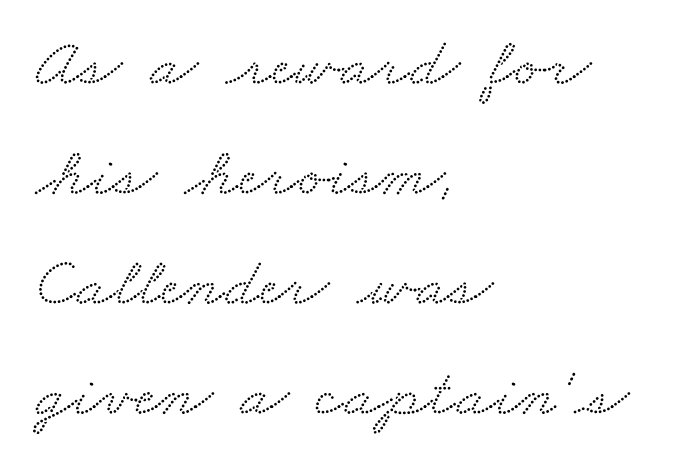
The image shows 70 px wide serif type; set left-aligned, normal line spacing (1.57x), normal letter spacing, not underlined; medium stroke contrast and a small x-height.
